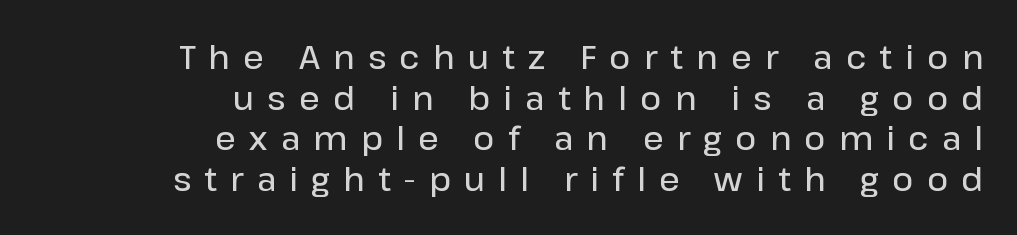
The image shows 32 px semibold sans-serif type, upright; set right-aligned, normal line spacing (1.27x), unusually wide letter spacing (+0.42 em), not underlined; low stroke contrast and a medium x-height.
